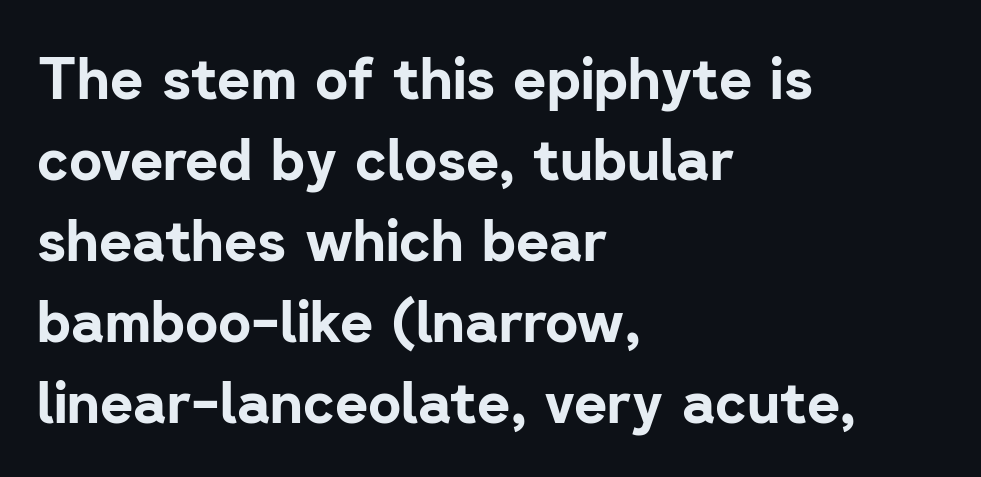
Q: Is the text bold? A: Yes.
Q: Is the text italic (slanted)? A: No, it is upright.
Q: Is the typeface a serif or a sans-serif typeface? A: Sans-serif.
Q: Is the text underlined? A: No.
Q: How is the paragraph aligned? A: Left-aligned.
Q: Is the spacing between letters normal or unusually wide? A: Normal.
Q: Is the spacing between lines tight, normal or loose? A: Normal.
Q: Width (condensed, normal, or wide)? A: Normal.
Q: Stroke contrast? A: Low.
Q: x-height? A: Medium.
Q: Monospaced? A: No.
